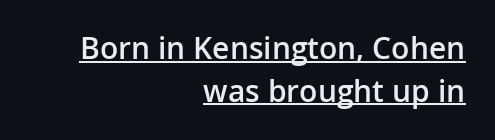
These lines keep a tight, regular rhythm from letter to letter. Semibold letterforms, between regular and bold. Think of a printed novel: that variable character pitch is what you see here. Reading down the column, the eye jumps a familiar distance to each next line. Nope, not italic — everything's standing straight. The letters carry no serifs — their stems end cleanly without finishing strokes.
